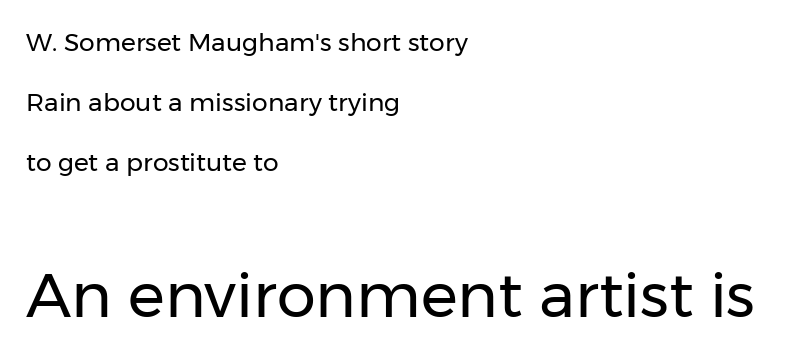
Vertical strokes here are truly vertical. Regarding serifs, this sample does without them. No letter is thick-stroked: the sample isn't bold. These lines keep a tight, regular rhythm from letter to letter. The face used here appears at its bigger size in the lower chunk.
